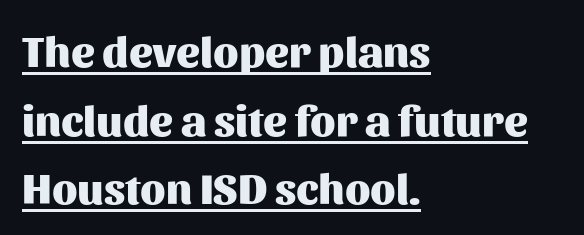
{"serif": "no", "italic": "no", "bold": "yes", "weight": "heavy", "width": "normal", "stroke_contrast": "medium", "x_height": "medium", "monospaced": "no", "underline": "yes", "align": "left", "line_spacing": "normal", "line_spacing_ratio": 1.56, "letter_spacing": "normal", "letter_spacing_em": 0.0, "glyph_px": 44}
